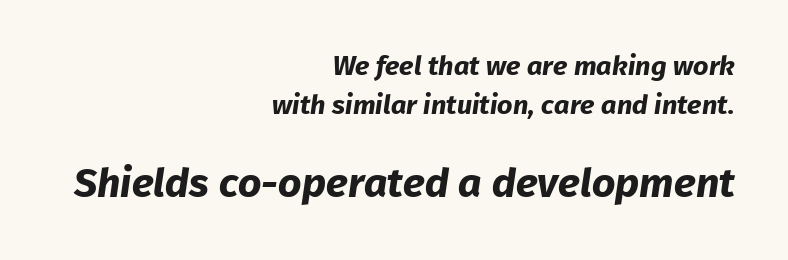
The line texture is even and compact thanks to regular tracking. The passage shown begins with its smaller block and ends with its larger one. Is the block centered? No — it sits flush against the right margin. The rendering uses natural spacing where letterforms have individual widths.
